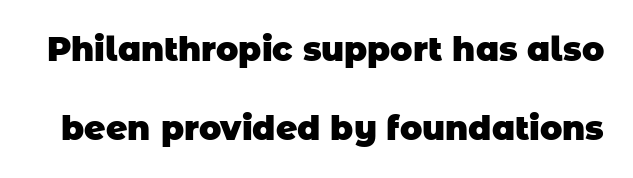
The image shows 33 px heavy sans-serif type; set loose line spacing (2.38x), normal letter spacing, not underlined; low stroke contrast and a large x-height.
